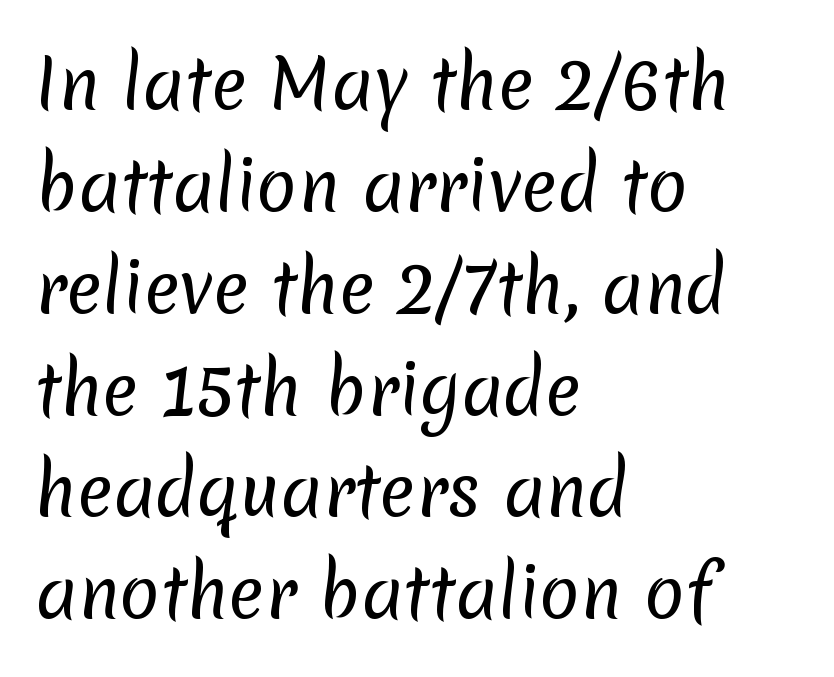
{"serif": "no", "bold": "no", "weight": "regular", "width": "normal", "stroke_contrast": "low", "x_height": "medium", "monospaced": "no", "underline": "no", "align": "left", "line_spacing": "normal", "line_spacing_ratio": 1.52, "letter_spacing": "normal", "letter_spacing_em": 0.0, "glyph_px": 67}
